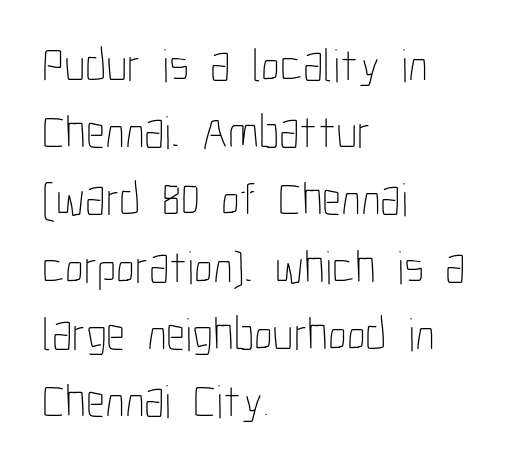
{"italic": "no", "bold": "no", "weight": "thin", "width": "condensed", "stroke_contrast": "low", "x_height": "medium", "monospaced": "no", "underline": "no", "align": "left", "line_spacing": "normal", "line_spacing_ratio": 1.43, "letter_spacing": "normal", "letter_spacing_em": 0.0, "glyph_px": 47}
